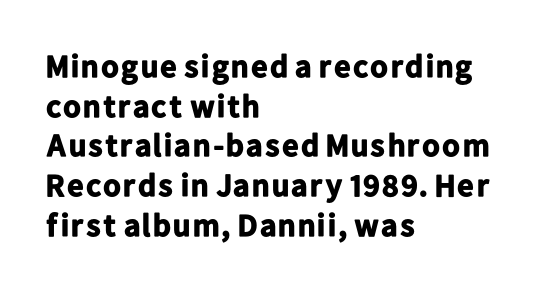
The rendering keeps characters at their native spacing. The characters display no serif detailing; their extremities are plain. The paragraph shown leans on its left margin. The font's upright variant was chosen for this text. Every letter is thick-stroked: bold, no question. Character widths vary here, with narrow letters taking less room than wide ones.
